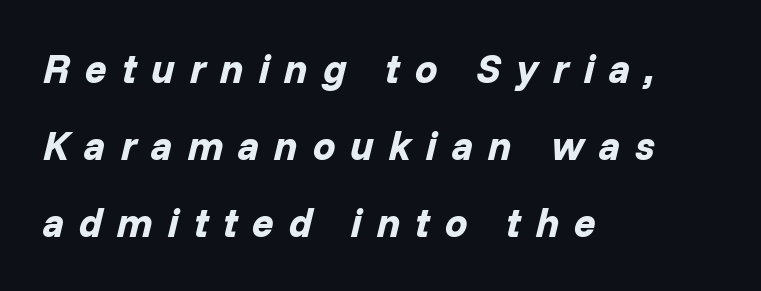
Q: Is the text bold? A: Yes.
Q: Is the text italic (slanted)? A: Yes, it leans right by about 14 degrees.
Q: Is the text underlined? A: No.
Q: How is the paragraph aligned? A: Left-aligned.
Q: Is the spacing between letters normal or unusually wide? A: Unusually wide.
Q: Is the spacing between lines tight, normal or loose? A: Loose.
Q: Width (condensed, normal, or wide)? A: Normal.
Q: Stroke contrast? A: Low.
Q: x-height? A: Medium.
Q: Monospaced? A: No.
